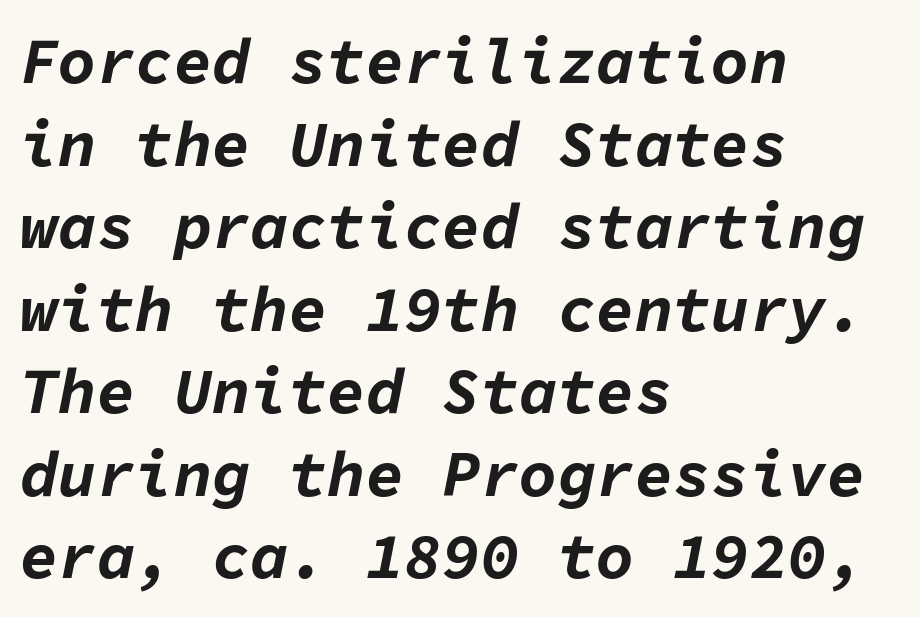
A typesetter would call this monospace, since all characters share one set width. Tracking value appears to be zero — textbook default spacing. An italicized treatment has been applied to the whole sample. The foot of each line stays bare and open.
